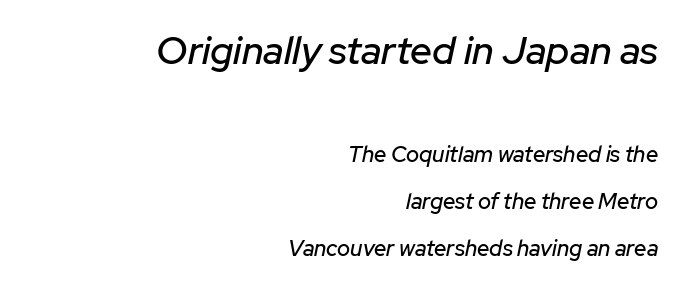
The image shows 39 px text type, italic (leaning right); set right-aligned, loose line spacing (2.14x), normal letter spacing, not underlined; the first (top) block is 1.77x larger; low stroke contrast and a medium x-height.
